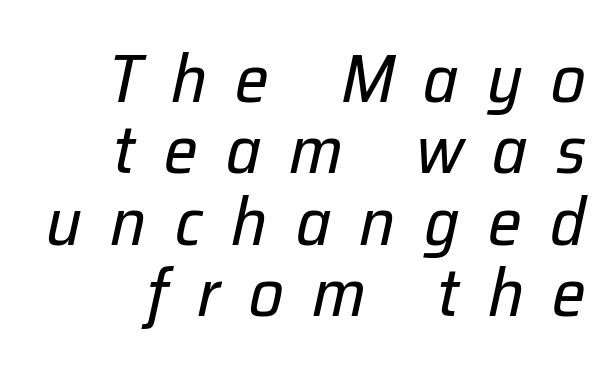
In terms of posture, this sample is oblique. The block of text is dense from top to bottom, with scant space between rows. Typeset ragged left — the right edge is the straight one. The face used here is rendered with a markedly widened letterfit.
